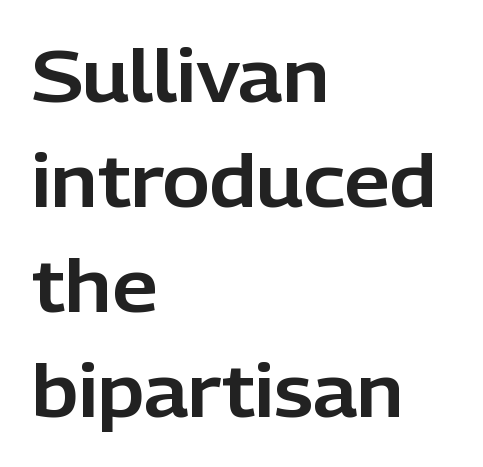
The image shows 72 px sans-serif type, upright; set left-aligned, normal line spacing (1.46x), normal letter spacing, not underlined; low stroke contrast and a medium x-height.
